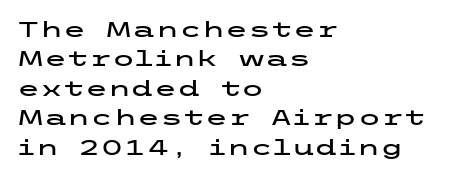
Q: Is the text italic (slanted)? A: No, it is upright.
Q: Is the text underlined? A: No.
Q: How is the paragraph aligned? A: Left-aligned.
Q: Is the spacing between letters normal or unusually wide? A: Normal.
Q: Is the spacing between lines tight, normal or loose? A: Normal.
